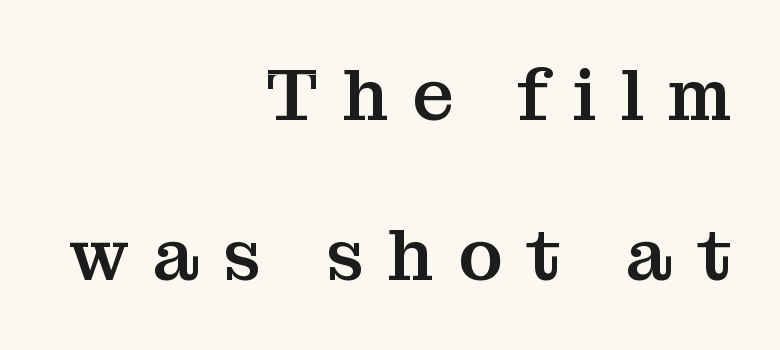
{"serif": "yes", "italic": "no", "width": "normal", "stroke_contrast": "medium", "x_height": "medium", "monospaced": "no", "underline": "no", "align": "right", "line_spacing": "loose", "line_spacing_ratio": 2.19, "letter_spacing": "wide", "letter_spacing_em": 0.33, "glyph_px": 73}
